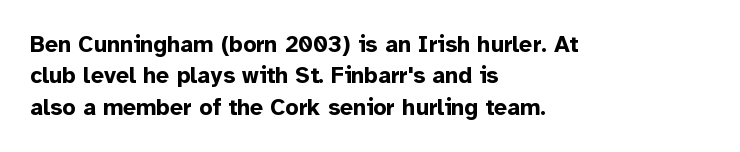
If you drew a line through each stem, it would be perfectly vertical. The face used here has the dense, thick strokes of a bold. All the whitespace from short lines collects on the right. Observe the ordinary spacing: letters are neighbours, not strangers. Rule under the text: the space is simply empty.
